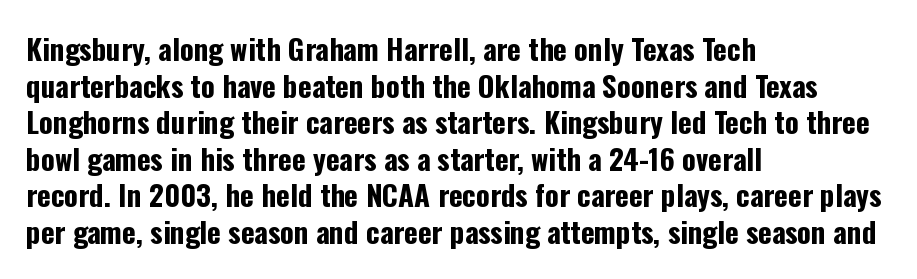
Typesetter's note: full bold, strokes at maximum text heaviness. Descenders hang freely into open space. Casual observation: everything's shoved over to the left. Each letter keeps its own natural width here, so spacing adapts to shape. The block of text has a typical density, with ordinary space between rows.
